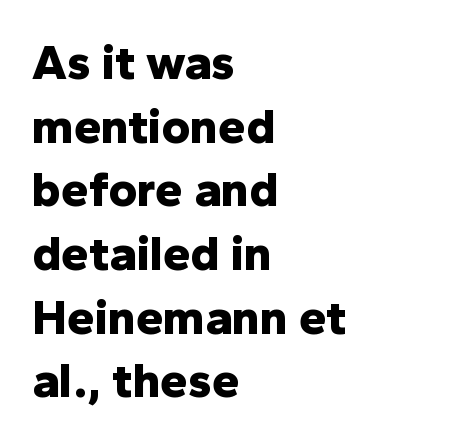
{"serif": "no", "italic": "no", "bold": "yes", "weight": "bold", "width": "normal", "stroke_contrast": "low", "x_height": "medium", "monospaced": "no", "underline": "no", "align": "left", "line_spacing": "normal", "line_spacing_ratio": 1.3, "letter_spacing": "normal", "letter_spacing_em": 0.0, "glyph_px": 49}
